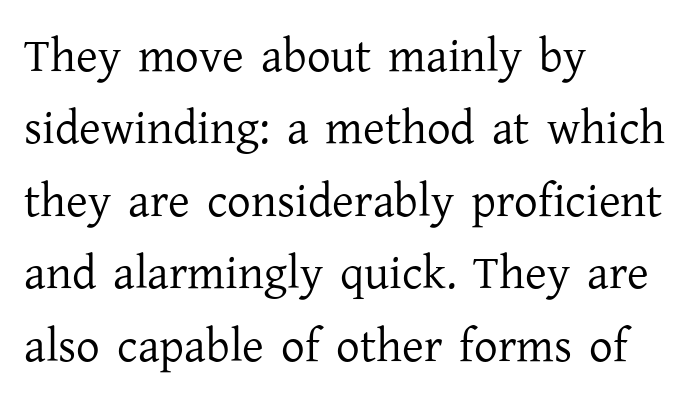
{"serif": "yes", "italic": "no", "bold": "no", "weight": "regular", "width": "normal", "stroke_contrast": "low", "x_height": "medium", "monospaced": "no", "underline": "no", "align": "left", "line_spacing": "normal", "line_spacing_ratio": 1.54, "letter_spacing": "normal", "letter_spacing_em": 0.0, "glyph_px": 47}
